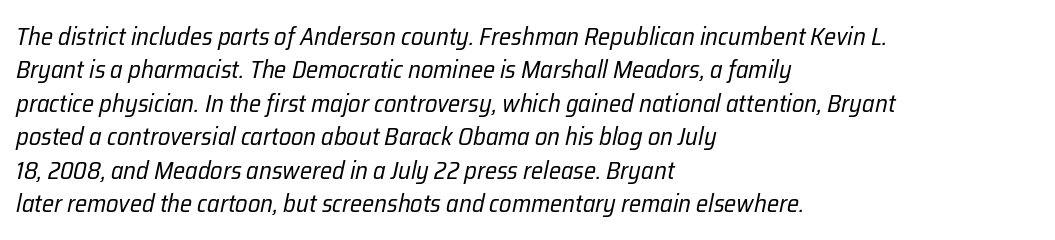
The strokes carry an ordinary text weight at most. The baseline area is clear. The designer left line spacing at the default. Slanted lettering throughout.
